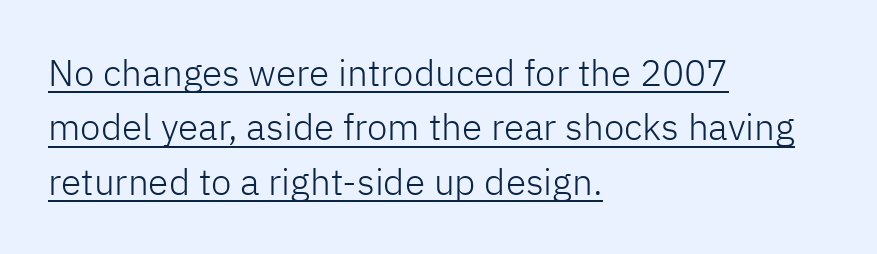
Q: Is the text bold? A: No.
Q: Is the text italic (slanted)? A: No, it is upright.
Q: Is the typeface a serif or a sans-serif typeface? A: Sans-serif.
Q: Is the text underlined? A: Yes.
Q: How is the paragraph aligned? A: Left-aligned.
Q: Is the spacing between letters normal or unusually wide? A: Normal.
Q: Is the spacing between lines tight, normal or loose? A: Normal.
Q: Width (condensed, normal, or wide)? A: Normal.
Q: Stroke contrast? A: Low.
Q: x-height? A: Medium.
Q: Monospaced? A: No.
